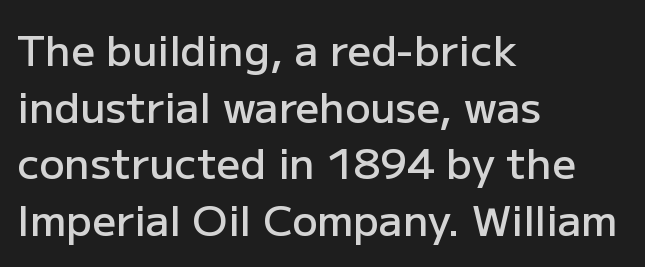
{"serif": "no", "italic": "no", "bold": "semi", "weight": "semibold", "width": "normal", "stroke_contrast": "low", "x_height": "medium", "monospaced": "no", "underline": "no", "align": "left", "line_spacing": "normal", "line_spacing_ratio": 1.35, "letter_spacing": "normal", "letter_spacing_em": 0.0, "glyph_px": 42}
